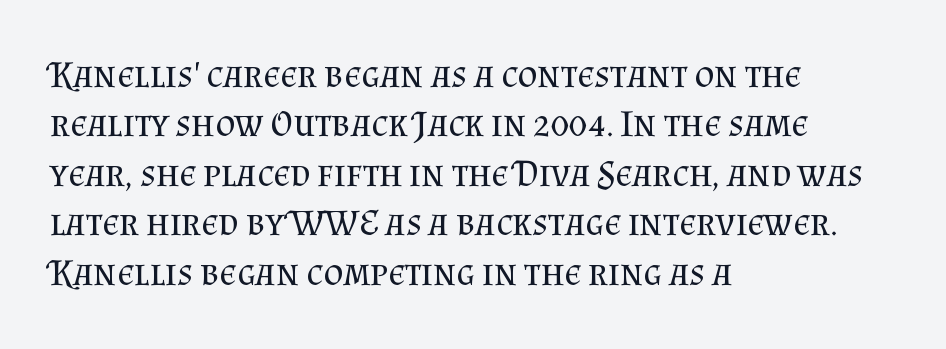
Q: Is the text bold? A: No.
Q: Is the text italic (slanted)? A: No, it is upright.
Q: Is the typeface a serif or a sans-serif typeface? A: Serif.
Q: Is the text underlined? A: No.
Q: How is the paragraph aligned? A: Left-aligned.
Q: Is the spacing between letters normal or unusually wide? A: Normal.
Q: Is the spacing between lines tight, normal or loose? A: Normal.
Q: Width (condensed, normal, or wide)? A: Normal.
Q: Stroke contrast? A: Medium.
Q: x-height? A: Small.
Q: Monospaced? A: No.
